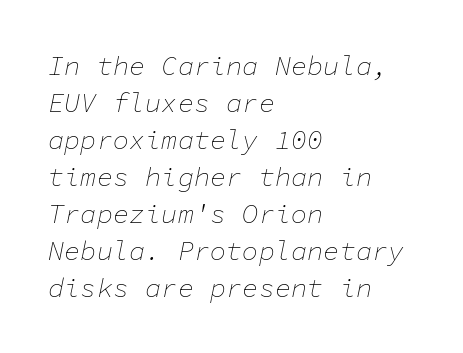
The image shows 27 px text type, italic (leaning right); set left-aligned, normal line spacing (1.37x), normal letter spacing, not underlined.
